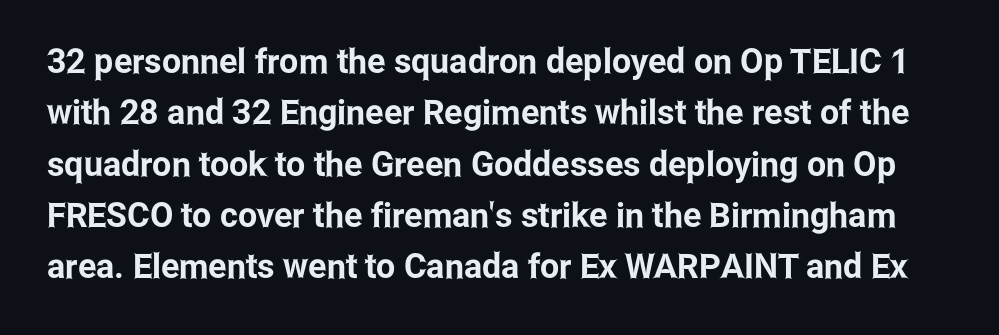
{"serif": "no", "italic": "no", "width": "condensed", "stroke_contrast": "low", "x_height": "medium", "monospaced": "no", "underline": "no", "line_spacing": "normal", "line_spacing_ratio": 1.51, "letter_spacing": "normal", "letter_spacing_em": 0.0, "glyph_px": 34}
